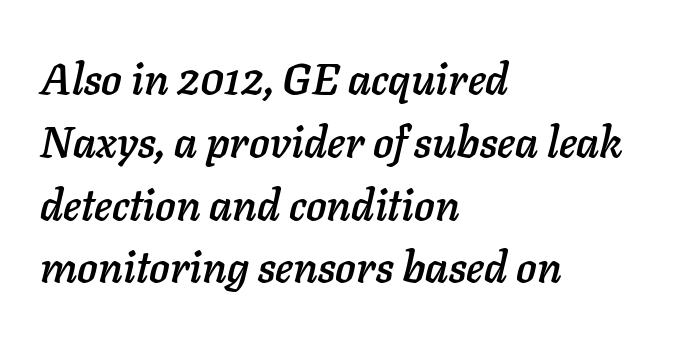
Q: Is the text italic (slanted)? A: Yes, it leans right by about 11 degrees.
Q: Is the text underlined? A: No.
Q: How is the paragraph aligned? A: Left-aligned.
Q: Is the spacing between letters normal or unusually wide? A: Normal.
Q: Is the spacing between lines tight, normal or loose? A: Normal.
Q: Width (condensed, normal, or wide)? A: Normal.
Q: Stroke contrast? A: Low.
Q: x-height? A: Medium.
Q: Monospaced? A: No.
